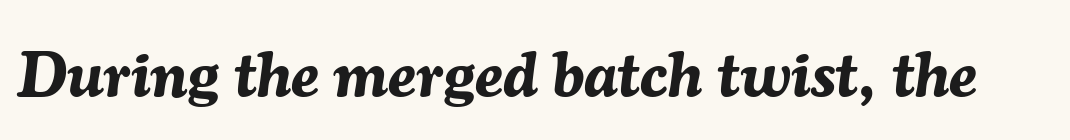
{"italic": "yes", "lean": "right", "slant_degrees": 7, "bold": "yes", "weight": "bold", "width": "normal", "stroke_contrast": "medium", "x_height": "medium", "monospaced": "no", "underline": "no", "letter_spacing": "normal", "letter_spacing_em": 0.0, "glyph_px": 64}
